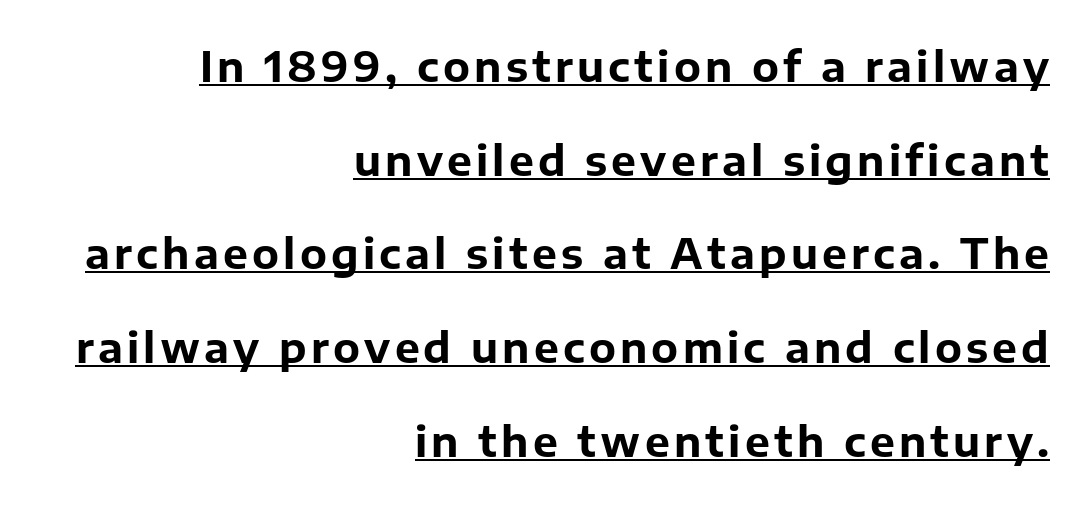
Q: Is the text bold? A: Yes.
Q: Is the text italic (slanted)? A: No, it is upright.
Q: Is the typeface a serif or a sans-serif typeface? A: Sans-serif.
Q: Is the text underlined? A: Yes.
Q: How is the paragraph aligned? A: Right-aligned.
Q: Is the spacing between lines tight, normal or loose? A: Loose.
Q: Width (condensed, normal, or wide)? A: Normal.
Q: Stroke contrast? A: Low.
Q: x-height? A: Medium.
Q: Monospaced? A: No.
